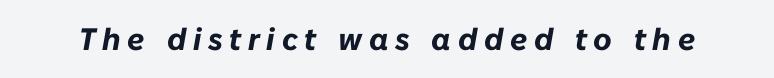
{"italic": "yes", "lean": "right", "slant_degrees": 10, "bold": "yes", "weight": "bold", "width": "normal", "stroke_contrast": "low", "x_height": "medium", "monospaced": "no", "underline": "no", "letter_spacing": "wide", "letter_spacing_em": 0.22, "glyph_px": 31}
